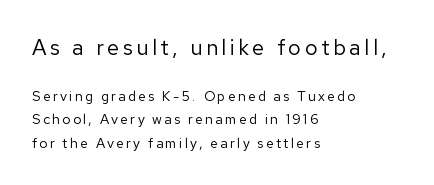
Q: Is the text bold? A: No.
Q: Is the text italic (slanted)? A: No, it is upright.
Q: Is the text underlined? A: No.
Q: How is the paragraph aligned? A: Left-aligned.
Q: Is the spacing between lines tight, normal or loose? A: Normal.
Q: Which block of text is set in a larger size, the first (top) or the second (bottom)? A: The first (top) one.
